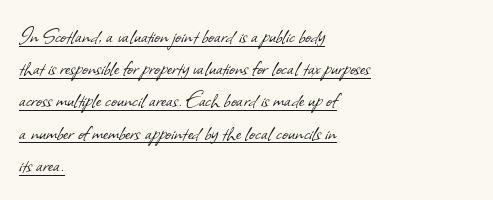
The rows are spaced the way most documents space them. Teacher's note: observe the even left margin — that is flush-left alignment. Stroke thickness stays within the range of a standard reading face or lighter. The typesetter has applied underlining to the passage shown.
